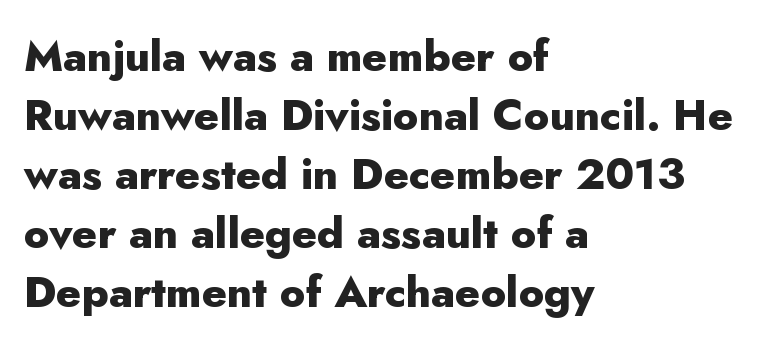
Line spacing here is normal. Glyph-to-glyph distance matches everyday printed text. The passage is arranged the way most books set body copy — flush left. Nope, no serifs anywhere on these letters. The typography opts for an upright posture over an oblique one. This sample has the flowing, uneven cadence of proportional lettering.
